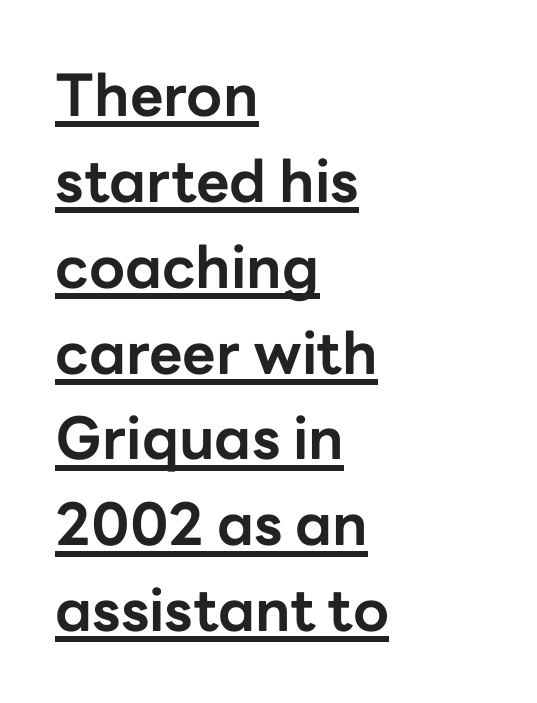
{"serif": "no", "italic": "no", "bold": "yes", "weight": "bold", "width": "normal", "stroke_contrast": "low", "x_height": "medium", "monospaced": "no", "underline": "yes", "align": "left", "line_spacing": "normal", "line_spacing_ratio": 1.48, "letter_spacing": "normal", "letter_spacing_em": 0.0, "glyph_px": 58}
